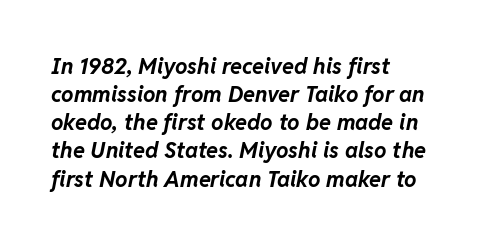
{"italic": "yes", "lean": "right", "slant_degrees": 11, "bold": "yes", "underline": "no", "align": "left", "line_spacing": "normal", "line_spacing_ratio": 1.28, "letter_spacing": "normal", "letter_spacing_em": 0.0, "glyph_px": 22}
